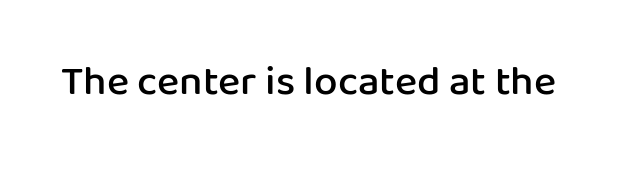
Q: Is the text bold? A: Semi-bold.
Q: Is the text italic (slanted)? A: No, it is upright.
Q: Is the typeface a serif or a sans-serif typeface? A: Sans-serif.
Q: Is the text underlined? A: No.
Q: Is the spacing between letters normal or unusually wide? A: Normal.
Q: Width (condensed, normal, or wide)? A: Normal.
Q: Stroke contrast? A: Low.
Q: x-height? A: Medium.
Q: Monospaced? A: No.
